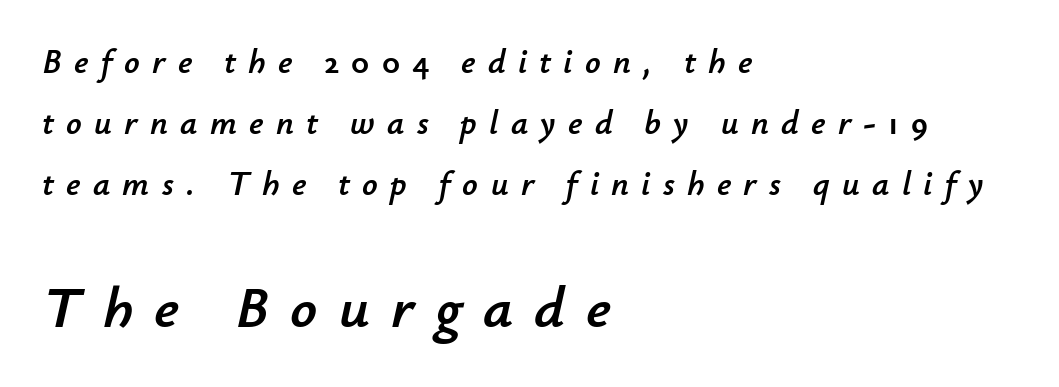
Q: Is the text italic (slanted)? A: Yes, it leans right by about 12 degrees.
Q: Is the text underlined? A: No.
Q: How is the paragraph aligned? A: Left-aligned.
Q: Is the spacing between letters normal or unusually wide? A: Unusually wide.
Q: Which block of text is set in a larger size, the first (top) or the second (bottom)? A: The second (bottom) one.
Q: Width (condensed, normal, or wide)? A: Normal.
Q: Stroke contrast? A: Low.
Q: x-height? A: Small.
Q: Monospaced? A: No.
